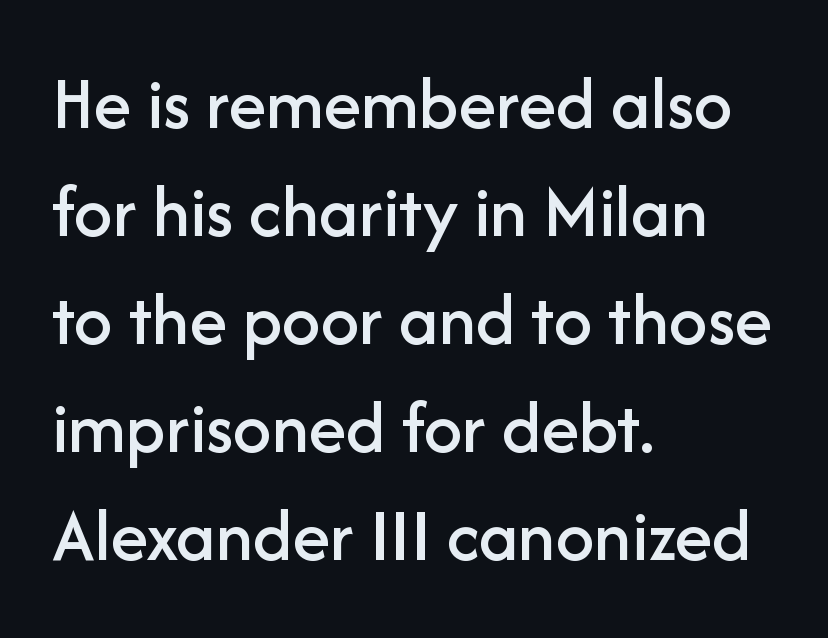
Q: Is the text italic (slanted)? A: No, it is upright.
Q: Is the typeface a serif or a sans-serif typeface? A: Sans-serif.
Q: Is the text underlined? A: No.
Q: How is the paragraph aligned? A: Left-aligned.
Q: Is the spacing between letters normal or unusually wide? A: Normal.
Q: Is the spacing between lines tight, normal or loose? A: Normal.
Q: Width (condensed, normal, or wide)? A: Normal.
Q: Stroke contrast? A: Low.
Q: x-height? A: Medium.
Q: Monospaced? A: No.
